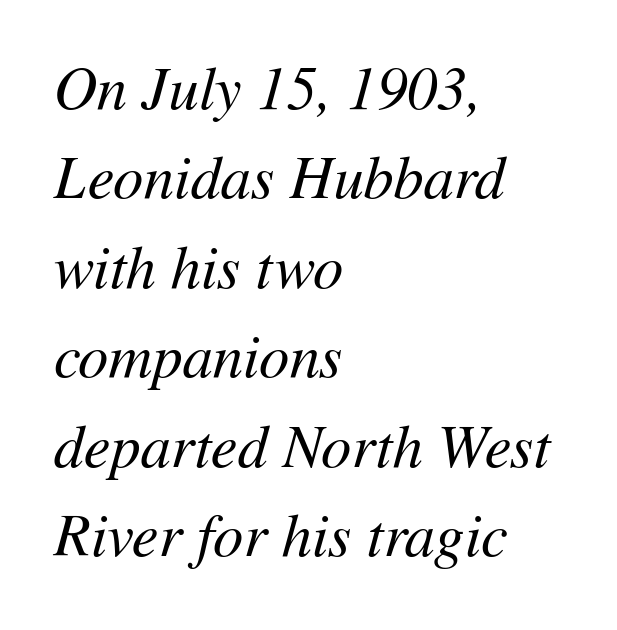
The image shows 60 px regular-weight type, italic (leaning right); set left-aligned, normal line spacing (1.49x), normal letter spacing, not underlined; medium stroke contrast and a medium x-height.
